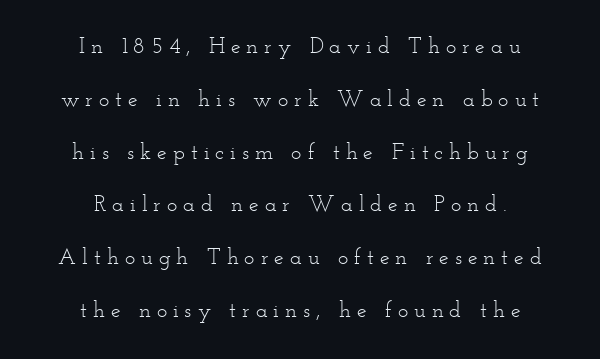
Vertical strokes here are truly vertical. Horizontally, the lines are justified to the midpoint only. These lines have a slow, spaced-out rhythm from letter to letter. Widely set lines give the paragraph a tall, airy silhouette. This reads as an unemphasized weight, regular at the heaviest. The words here are not underlined.
